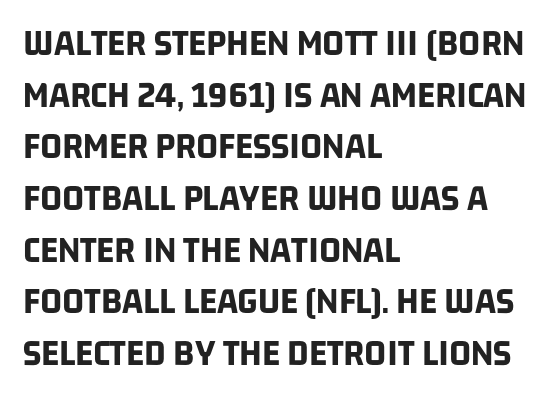
Q: Is the text bold? A: Yes.
Q: Is the typeface a serif or a sans-serif typeface? A: Sans-serif.
Q: Is the text underlined? A: No.
Q: How is the paragraph aligned? A: Left-aligned.
Q: Is the spacing between letters normal or unusually wide? A: Normal.
Q: Is the spacing between lines tight, normal or loose? A: Normal.
Q: Width (condensed, normal, or wide)? A: Condensed.
Q: Stroke contrast? A: Low.
Q: x-height? A: Large.
Q: Monospaced? A: No.
